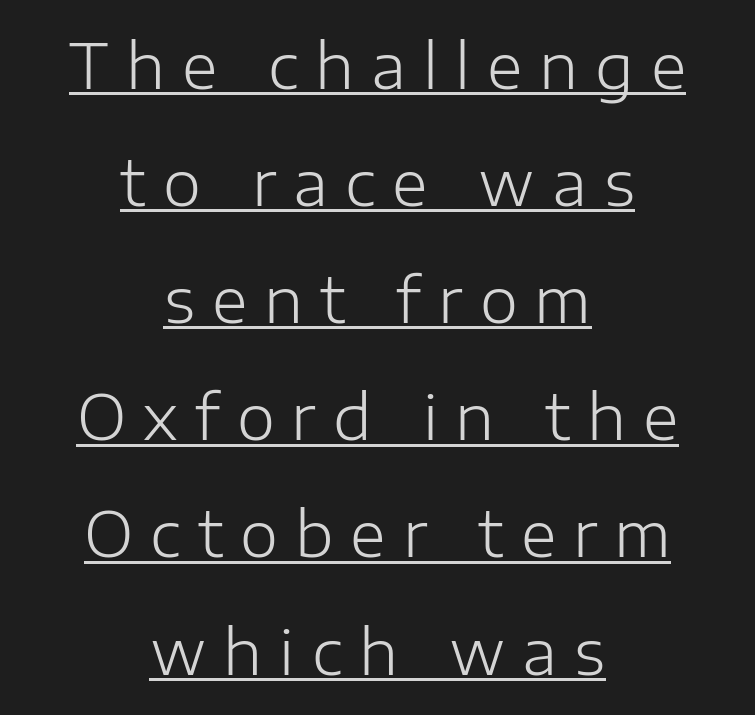
Does the leading feel generous? Absolutely, it's lavish. Like a heading marked for emphasis, these lines bear an underscore. Do the characters align in a grid? No, the font is proportional. Compared with a typical body face, this is equally light or lighter still. Rendered with straight, roman letterforms.
